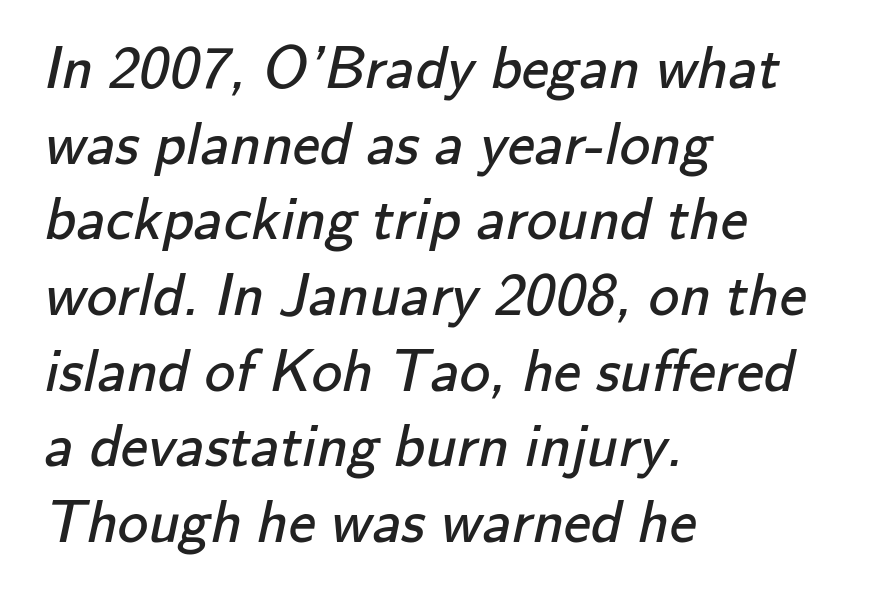
The gaps between neighbouring characters are ordinary and unremarkable. Stroke terminals: plain, sans-serif. Is this a fixed-width face? No — the glyphs have proportional, varying widths. The text block is weighted toward the left margin, trailing off unevenly rightward.
